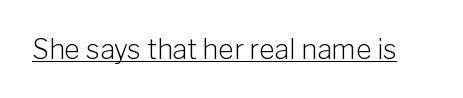
Q: Is the text bold? A: No.
Q: Is the text italic (slanted)? A: No, it is upright.
Q: Is the text underlined? A: Yes.
Q: Is the spacing between letters normal or unusually wide? A: Normal.
